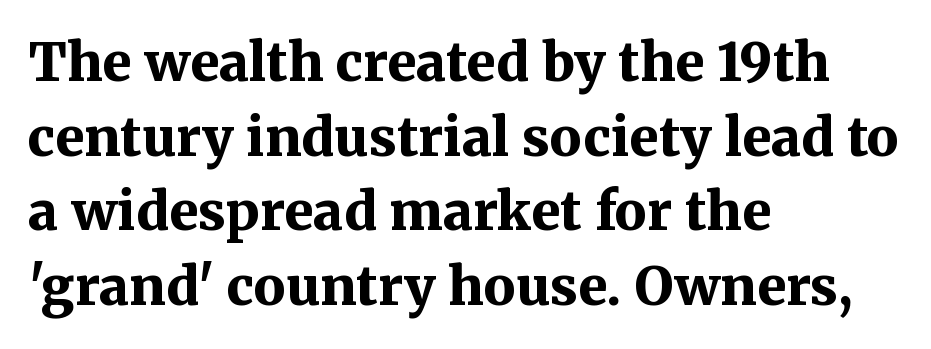
{"serif": "yes", "italic": "no", "bold": "yes", "weight": "bold", "width": "normal", "stroke_contrast": "medium", "x_height": "medium", "monospaced": "no", "underline": "no", "align": "left", "line_spacing": "normal", "line_spacing_ratio": 1.41, "letter_spacing": "normal", "letter_spacing_em": 0.0, "glyph_px": 53}
